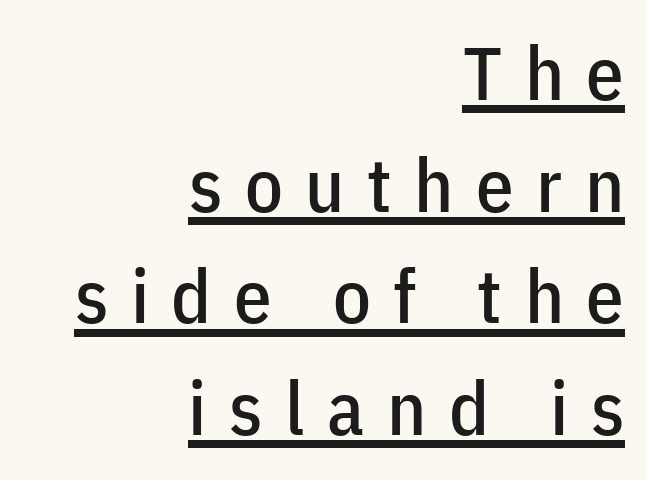
Q: Is the text italic (slanted)? A: No, it is upright.
Q: Is the typeface a serif or a sans-serif typeface? A: Sans-serif.
Q: Is the text underlined? A: Yes.
Q: How is the paragraph aligned? A: Right-aligned.
Q: Is the spacing between letters normal or unusually wide? A: Unusually wide.
Q: Is the spacing between lines tight, normal or loose? A: Normal.
Q: Width (condensed, normal, or wide)? A: Condensed.
Q: Stroke contrast? A: Low.
Q: x-height? A: Medium.
Q: Monospaced? A: No.
